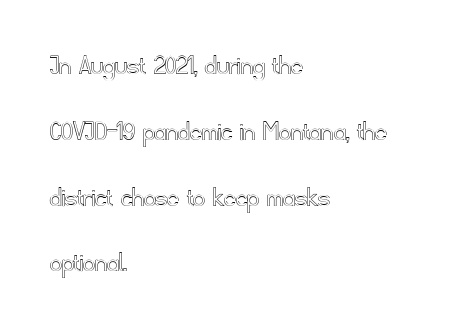
The gaps between neighbouring characters are ordinary and unremarkable. The words here are not underlined. Honestly, the rows look like they've been pulled way apart. Every character sits straight up, as roman type does. Each line starts at the same left margin while the right side varies.
